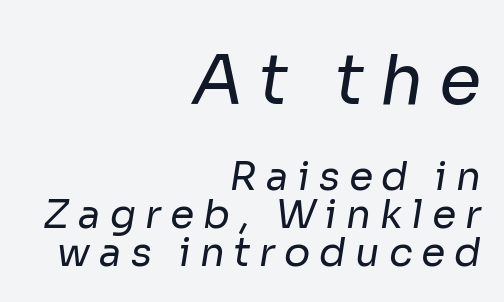
What's the leading like? Squeezed, with rows nearly overlapping. To sum up the face: it is a sans, with no serifs. Letters have the restrained weight of plain body copy at most. Here the first block reads like a headline and the second like body copy. You could not count columns in this text — the font is proportionally spaced.
